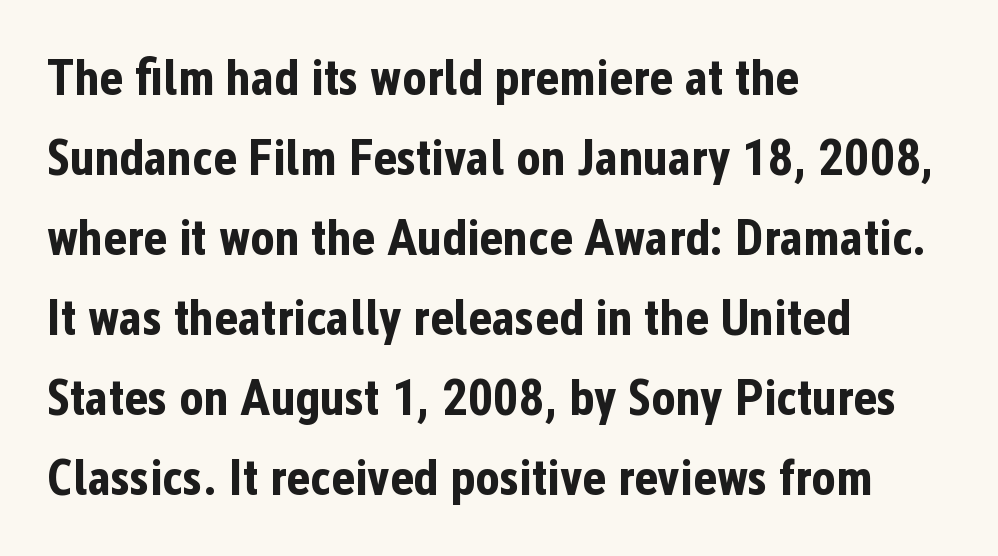
The image shows 51 px bold, condensed sans-serif type, upright; set left-aligned, normal line spacing (1.57x), normal letter spacing, not underlined; low stroke contrast and a medium x-height.
